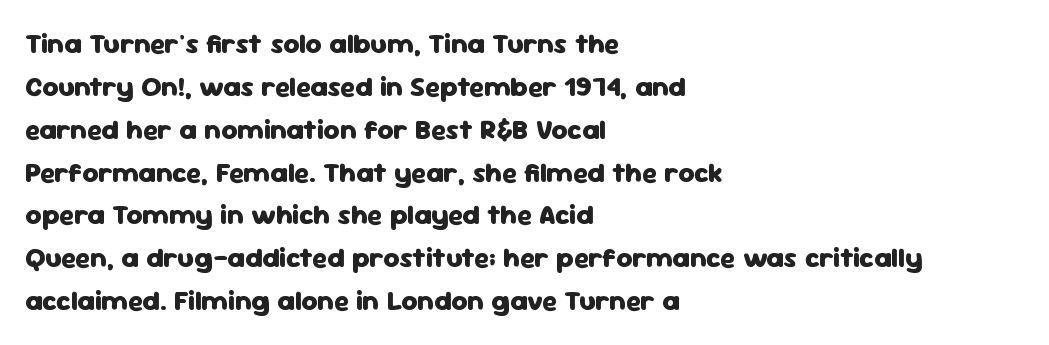
{"serif": "no", "italic": "no", "bold": "yes", "weight": "heavy", "width": "normal", "stroke_contrast": "low", "x_height": "medium", "monospaced": "no", "underline": "no", "align": "left", "line_spacing": "normal", "line_spacing_ratio": 1.53, "letter_spacing": "normal", "letter_spacing_em": 0.0, "glyph_px": 28}
